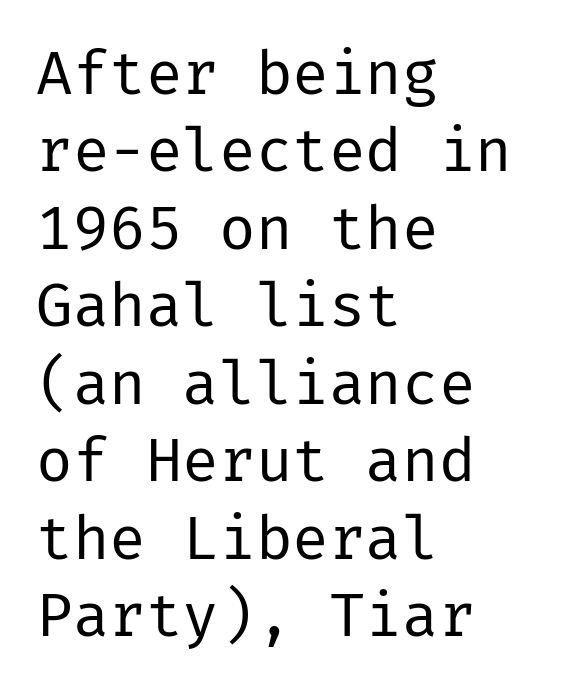
{"serif": "no", "italic": "no", "bold": "no", "weight": "regular", "width": "normal", "stroke_contrast": "low", "x_height": "medium", "underline": "no", "align": "left", "line_spacing": "normal", "line_spacing_ratio": 1.27, "letter_spacing": "normal", "letter_spacing_em": 0.0, "glyph_px": 61}
